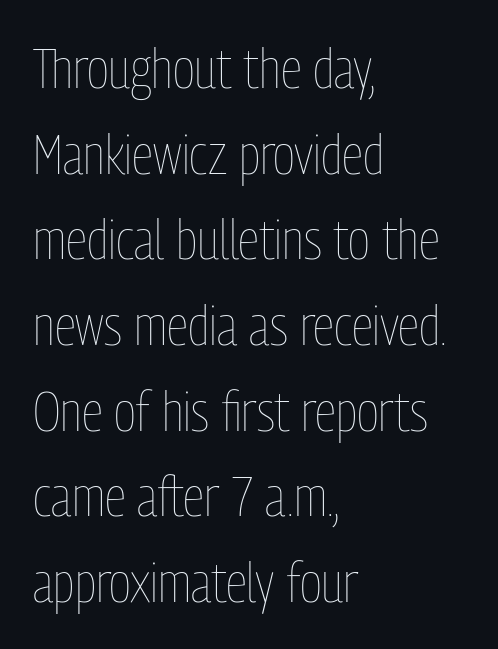
{"italic": "no", "bold": "no", "weight": "thin", "width": "condensed", "stroke_contrast": "low", "x_height": "medium", "monospaced": "no", "underline": "no", "align": "left", "line_spacing": "normal", "line_spacing_ratio": 1.53, "letter_spacing": "normal", "letter_spacing_em": 0.0, "glyph_px": 56}
